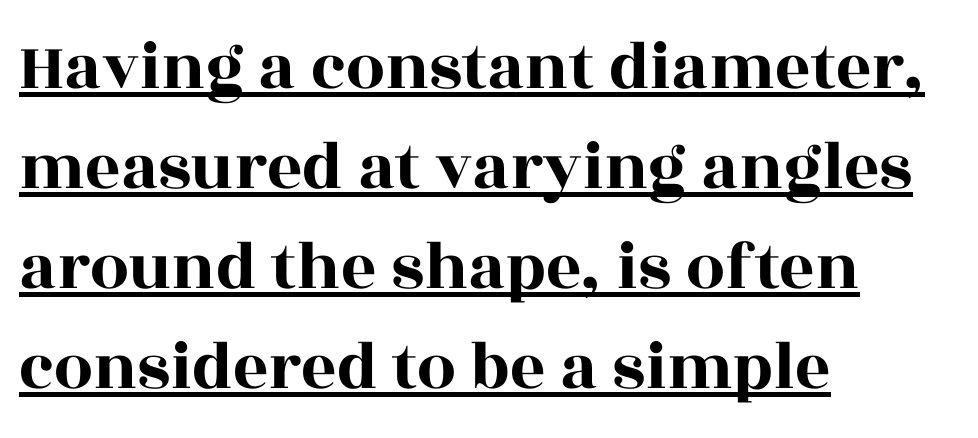
The image shows 69 px wide serif type, upright; set left-aligned, normal line spacing (1.45x), normal letter spacing, underlined; a large x-height.
